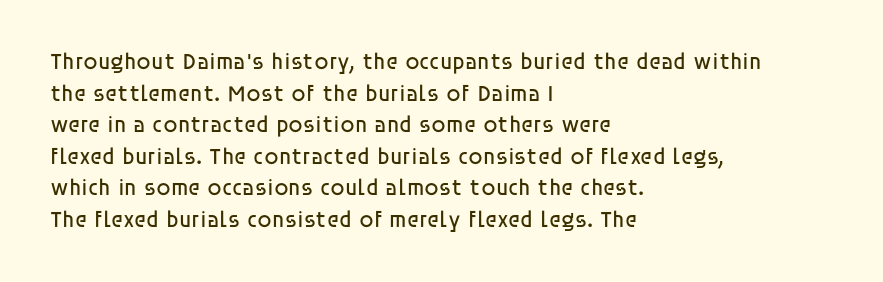
The image shows 23 px text type, upright; set left-aligned, normal line spacing (1.37x), normal letter spacing, not underlined.
